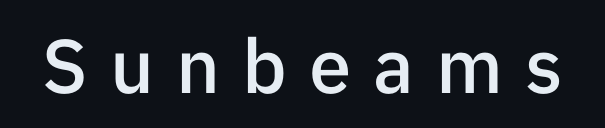
Q: Is the text bold? A: Semi-bold.
Q: Is the text italic (slanted)? A: No, it is upright.
Q: Is the typeface a serif or a sans-serif typeface? A: Sans-serif.
Q: Is the text underlined? A: No.
Q: Is the spacing between letters normal or unusually wide? A: Unusually wide.
Q: Width (condensed, normal, or wide)? A: Normal.
Q: Stroke contrast? A: Low.
Q: x-height? A: Medium.
Q: Monospaced? A: No.
